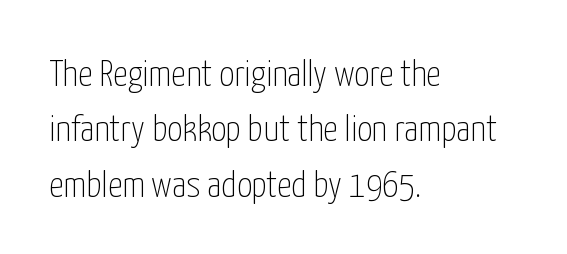
The image shows 37 px thin, condensed sans-serif type, upright; set left-aligned, normal line spacing (1.5x), normal letter spacing, not underlined; low stroke contrast and a medium x-height.
